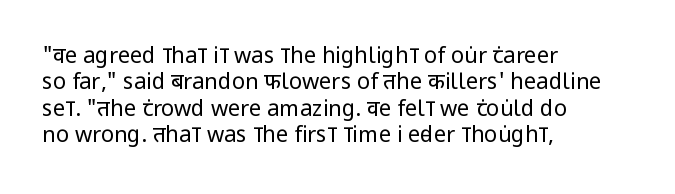
The image shows 22 px text type, upright; set left-aligned, line spacing 1.2x, normal letter spacing, not underlined.
